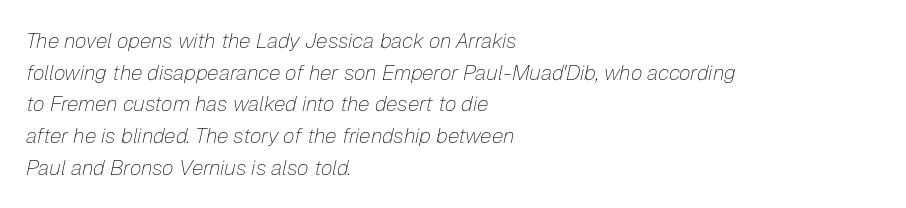
The image shows 21 px text type, italic (leaning right); set left-aligned, normal line spacing (1.51x), normal letter spacing, not underlined.
